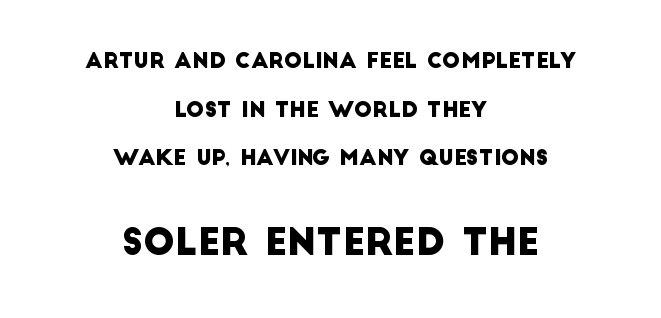
{"serif": "no", "width": "normal", "stroke_contrast": "low", "x_height": "large", "monospaced": "no", "underline": "no", "align": "center", "line_spacing": "loose", "line_spacing_ratio": 2.31, "letter_spacing": "normal", "letter_spacing_em": 0.0, "larger_block": "second", "size_ratio": 1.76, "glyph_px": 37}
